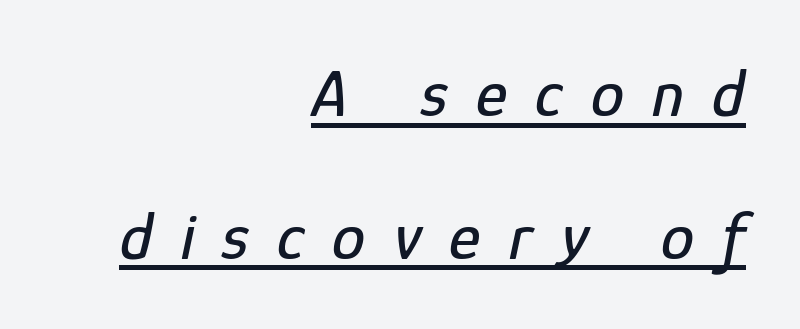
The image shows 67 px condensed type, italic (leaning right); set right-aligned, loose line spacing (2.13x), unusually wide letter spacing (+0.42 em), underlined; low stroke contrast and a medium x-height.
